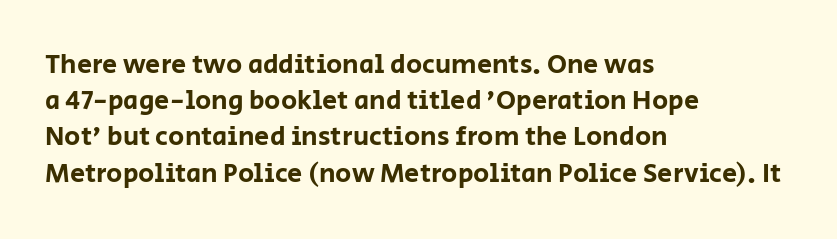
The image shows 27 px text type, upright; set left-aligned, normal line spacing (1.34x), normal letter spacing, not underlined.
